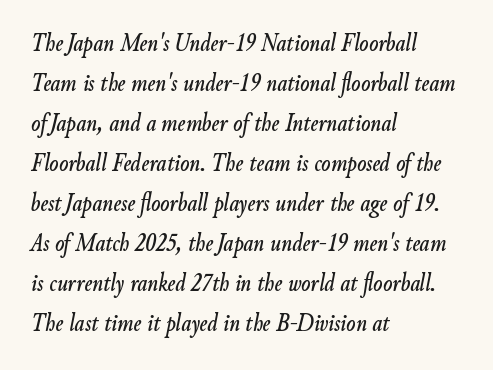
Q: Is the text italic (slanted)? A: Yes, it leans right by about 9 degrees.
Q: Is the text underlined? A: No.
Q: How is the paragraph aligned? A: Left-aligned.
Q: Is the spacing between letters normal or unusually wide? A: Normal.
Q: Is the spacing between lines tight, normal or loose? A: Normal.
